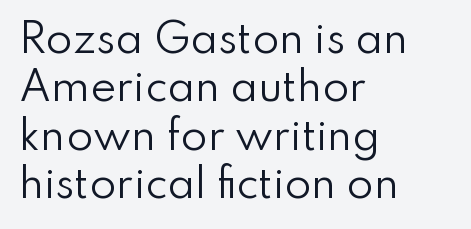
Left-aligned paragraph, ragged on the right. Regarding serifs, this sample does without them. Character widths vary here, with narrow letters taking less room than wide ones. Compared with typical body copy, the letter spacing here is the same.
